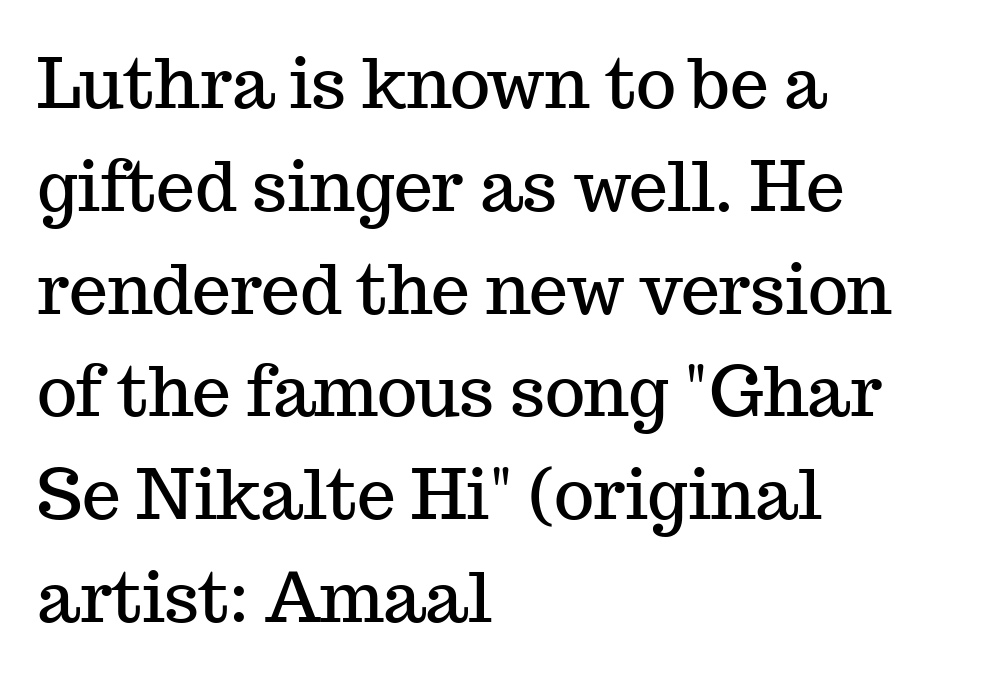
Q: Is the text italic (slanted)? A: No, it is upright.
Q: Is the typeface a serif or a sans-serif typeface? A: Serif.
Q: Is the text underlined? A: No.
Q: How is the paragraph aligned? A: Left-aligned.
Q: Is the spacing between letters normal or unusually wide? A: Normal.
Q: Is the spacing between lines tight, normal or loose? A: Normal.
Q: Width (condensed, normal, or wide)? A: Normal.
Q: Stroke contrast? A: Medium.
Q: x-height? A: Medium.
Q: Monospaced? A: No.
